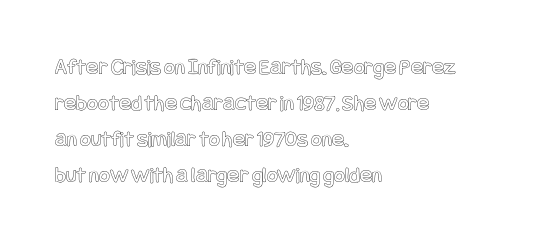
The image shows 23 px text type, upright; set left-aligned, normal line spacing (1.56x), normal letter spacing, not underlined.
